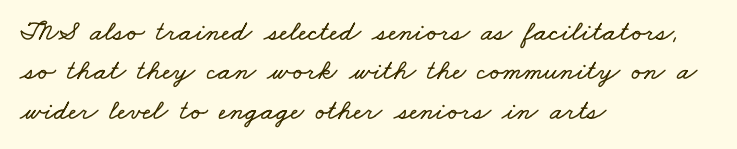
The rag falls on the right side of this text block. Leading: standard. The strip under each line holds only bare page. These lines are rendered in a variable-pitch font. How are the letters spaced? Ordinarily, with no added tracking.
